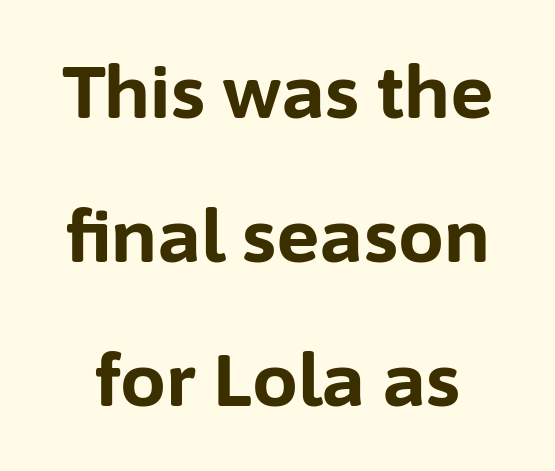
The image shows 73 px bold sans-serif type, upright; set loose line spacing (1.97x), normal letter spacing, not underlined; low stroke contrast and a medium x-height.
